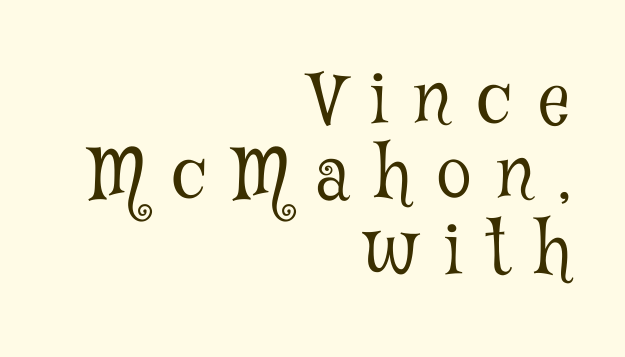
The image shows 71 px light, condensed serif type, upright; set right-aligned, tight line spacing (1.06x), unusually wide letter spacing (+0.37 em), not underlined; low stroke contrast and a medium x-height.
